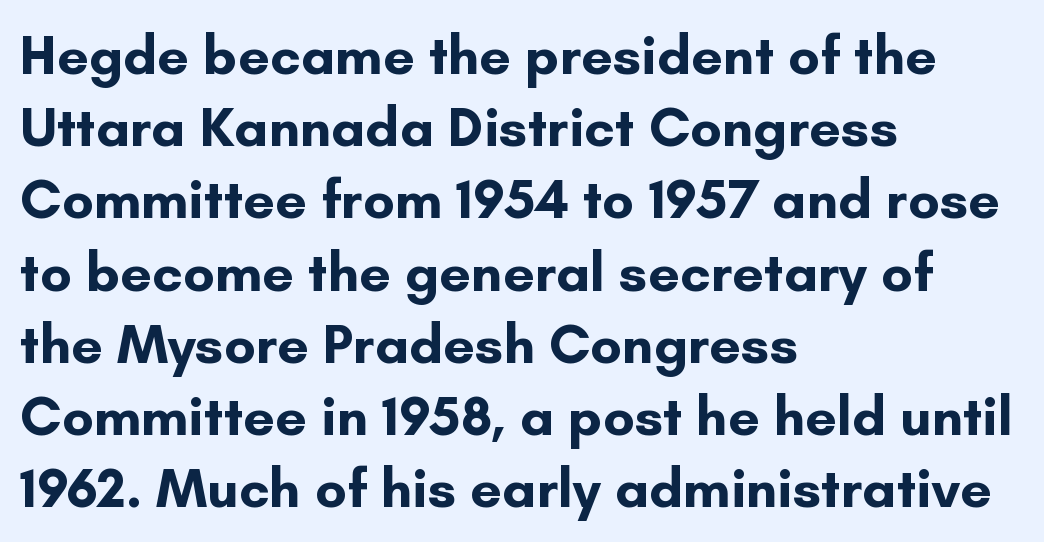
{"serif": "no", "italic": "no", "bold": "yes", "weight": "bold", "width": "normal", "stroke_contrast": "low", "x_height": "small", "monospaced": "no", "underline": "no", "align": "left", "line_spacing": "normal", "line_spacing_ratio": 1.29, "letter_spacing": "normal", "letter_spacing_em": 0.0, "glyph_px": 56}
